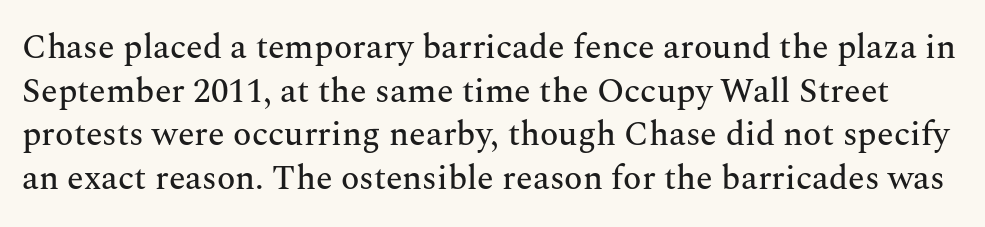
Q: Is the text italic (slanted)? A: No, it is upright.
Q: Is the typeface a serif or a sans-serif typeface? A: Serif.
Q: Is the text underlined? A: No.
Q: Is the spacing between letters normal or unusually wide? A: Normal.
Q: Is the spacing between lines tight, normal or loose? A: Normal.
Q: Width (condensed, normal, or wide)? A: Normal.
Q: Stroke contrast? A: Medium.
Q: x-height? A: Medium.
Q: Monospaced? A: No.
